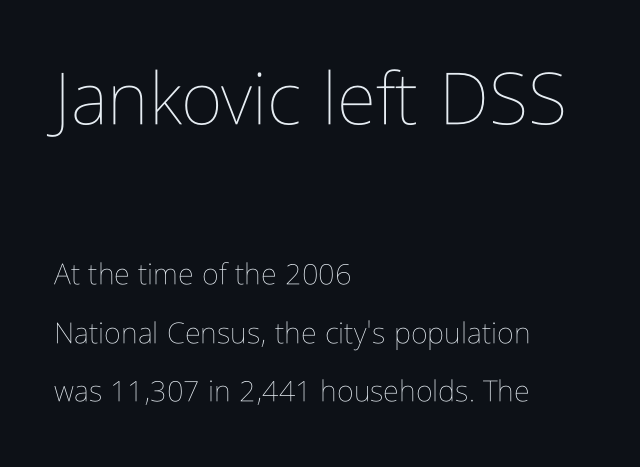
{"italic": "no", "bold": "no", "weight": "thin", "width": "condensed", "stroke_contrast": "low", "x_height": "medium", "monospaced": "no", "underline": "no", "align": "left", "line_spacing": "loose", "line_spacing_ratio": 2.01, "letter_spacing": "normal", "letter_spacing_em": 0.0, "larger_block": "first", "size_ratio": 2.48, "glyph_px": 72}
